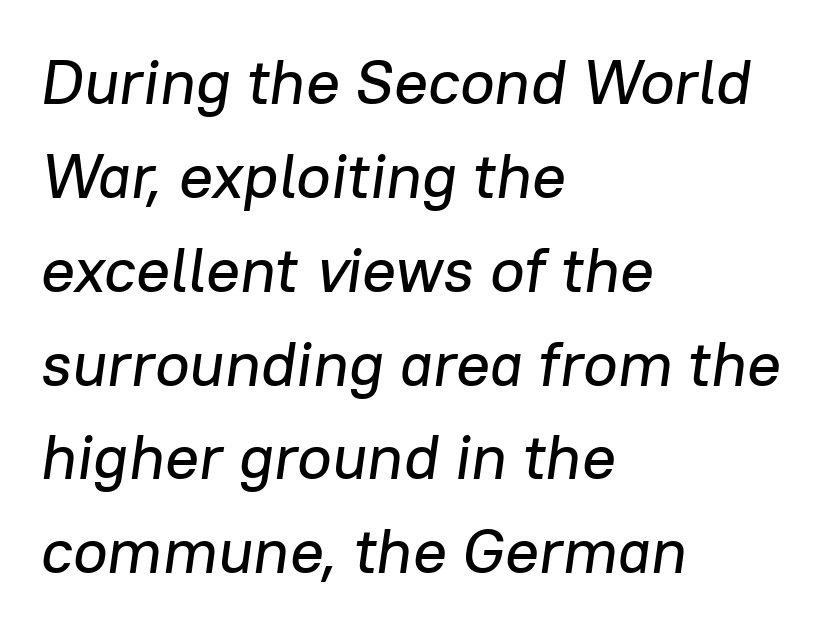
Q: Is the text italic (slanted)? A: Yes, it leans right by about 8 degrees.
Q: Is the text underlined? A: No.
Q: How is the paragraph aligned? A: Left-aligned.
Q: Is the spacing between letters normal or unusually wide? A: Normal.
Q: Is the spacing between lines tight, normal or loose? A: Normal.
Q: Width (condensed, normal, or wide)? A: Normal.
Q: Stroke contrast? A: Low.
Q: x-height? A: Medium.
Q: Monospaced? A: No.
